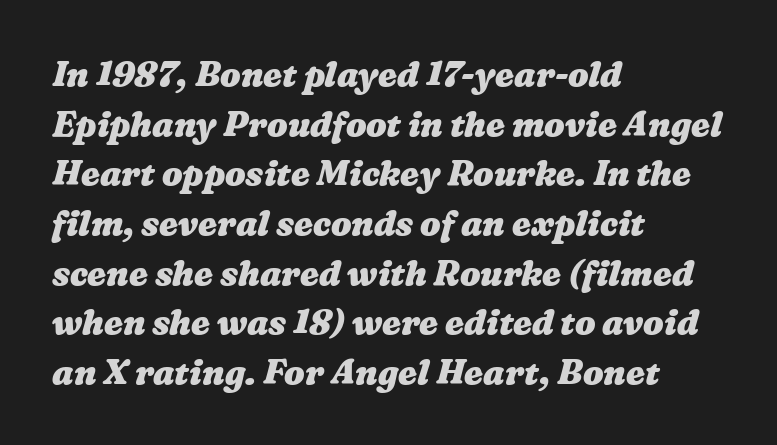
The image shows 34 px heavy, wide type; set left-aligned, normal line spacing (1.46x), normal letter spacing, not underlined; medium stroke contrast and a medium x-height.
